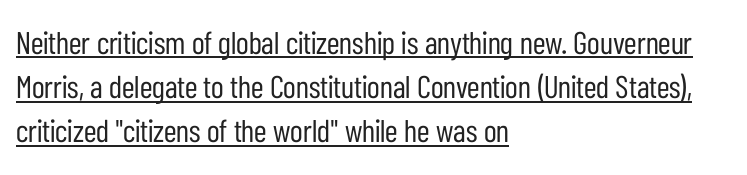
{"serif": "no", "italic": "no", "bold": "no", "weight": "regular", "width": "condensed", "stroke_contrast": "low", "x_height": "medium", "monospaced": "no", "underline": "yes", "align": "left", "line_spacing": "normal", "line_spacing_ratio": 1.38, "letter_spacing": "normal", "letter_spacing_em": 0.0, "glyph_px": 32}
